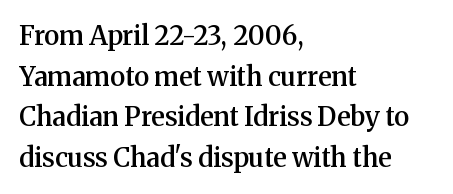
{"italic": "no", "bold": "semi", "underline": "no", "align": "left", "line_spacing": "normal", "line_spacing_ratio": 1.56, "letter_spacing": "normal", "letter_spacing_em": 0.0, "glyph_px": 26}
